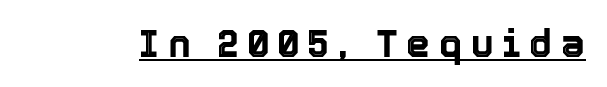
{"italic": "no", "width": "normal", "x_height": "medium", "monospaced": "no", "underline": "yes", "letter_spacing": "wide", "letter_spacing_em": 0.23, "glyph_px": 38}
